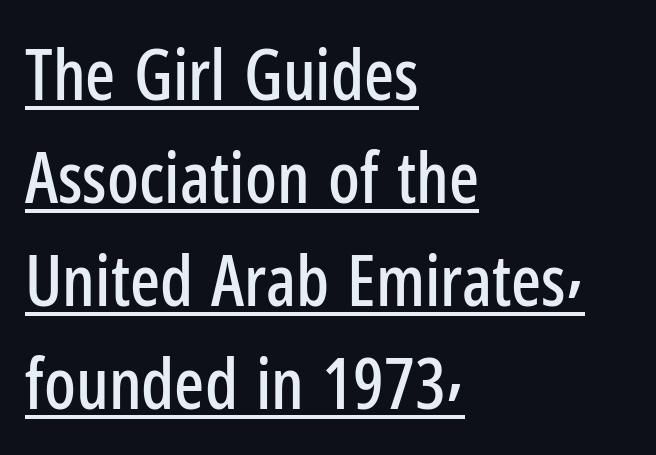
Q: Is the text italic (slanted)? A: No, it is upright.
Q: Is the typeface a serif or a sans-serif typeface? A: Sans-serif.
Q: Is the text underlined? A: Yes.
Q: How is the paragraph aligned? A: Left-aligned.
Q: Is the spacing between letters normal or unusually wide? A: Normal.
Q: Is the spacing between lines tight, normal or loose? A: Normal.
Q: Width (condensed, normal, or wide)? A: Condensed.
Q: Stroke contrast? A: Low.
Q: x-height? A: Medium.
Q: Monospaced? A: No.
